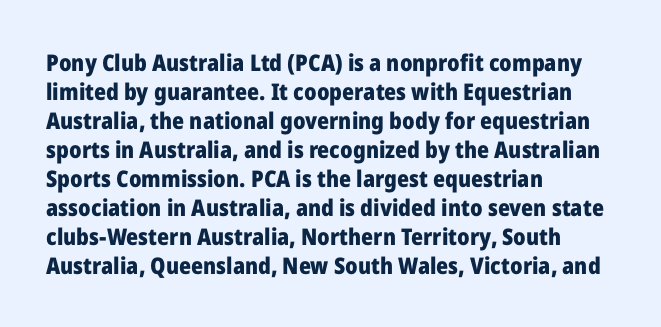
{"italic": "no", "bold": "yes", "underline": "no", "align": "left", "line_spacing": "normal", "line_spacing_ratio": 1.26, "letter_spacing": "normal", "letter_spacing_em": 0.0, "glyph_px": 23}
